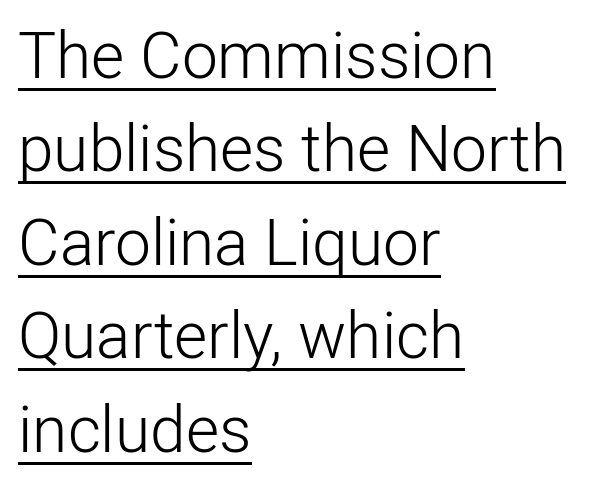
The image shows 64 px light sans-serif type, upright; set left-aligned, normal line spacing (1.46x), normal letter spacing, underlined; low stroke contrast and a medium x-height.
